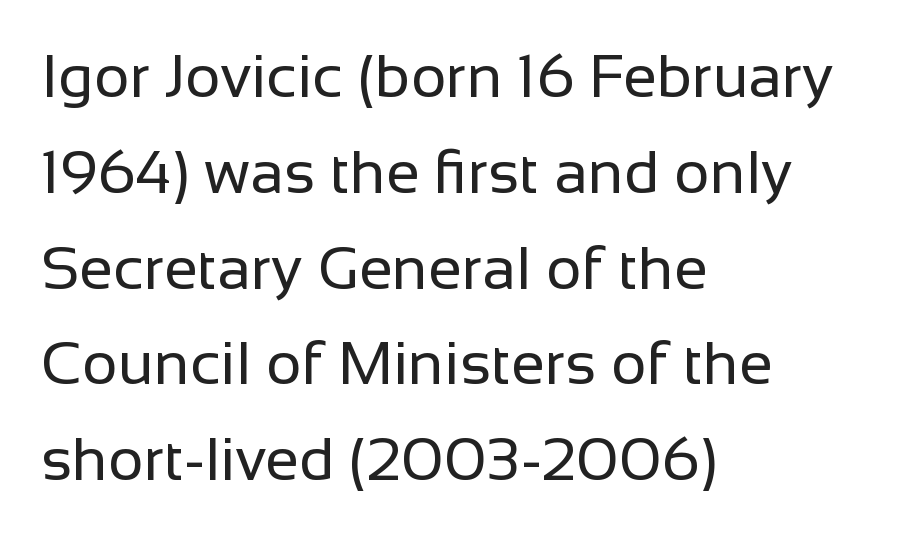
{"serif": "no", "italic": "no", "bold": "no", "weight": "regular", "width": "normal", "stroke_contrast": "low", "x_height": "medium", "monospaced": "no", "underline": "no", "align": "left", "line_spacing": "normal", "line_spacing_ratio": 1.57, "letter_spacing": "normal", "letter_spacing_em": 0.0, "glyph_px": 61}
